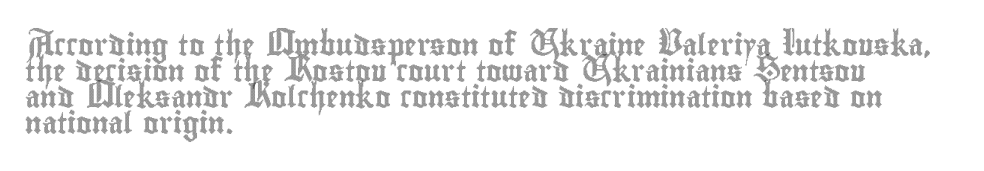
The typesetter chose a ragged-right arrangement here. The type sits square on the baseline with zero lean. There is no visible air inserted between adjacent glyphs. Has an underline been added? It has not.
